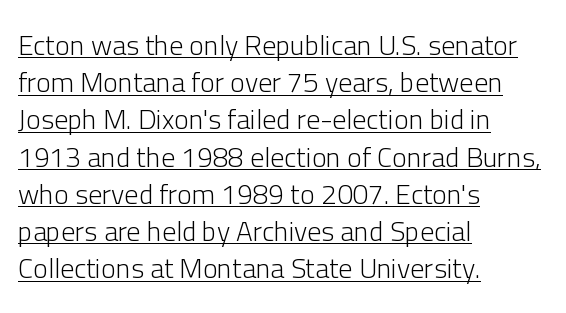
No heavy texture on the line: the type isn't bold. Classification — sans serif. The text block is weighted toward the left margin, trailing off unevenly rightward. Character widths vary here, with narrow letters taking less room than wide ones. Every word sits above its own underline.
